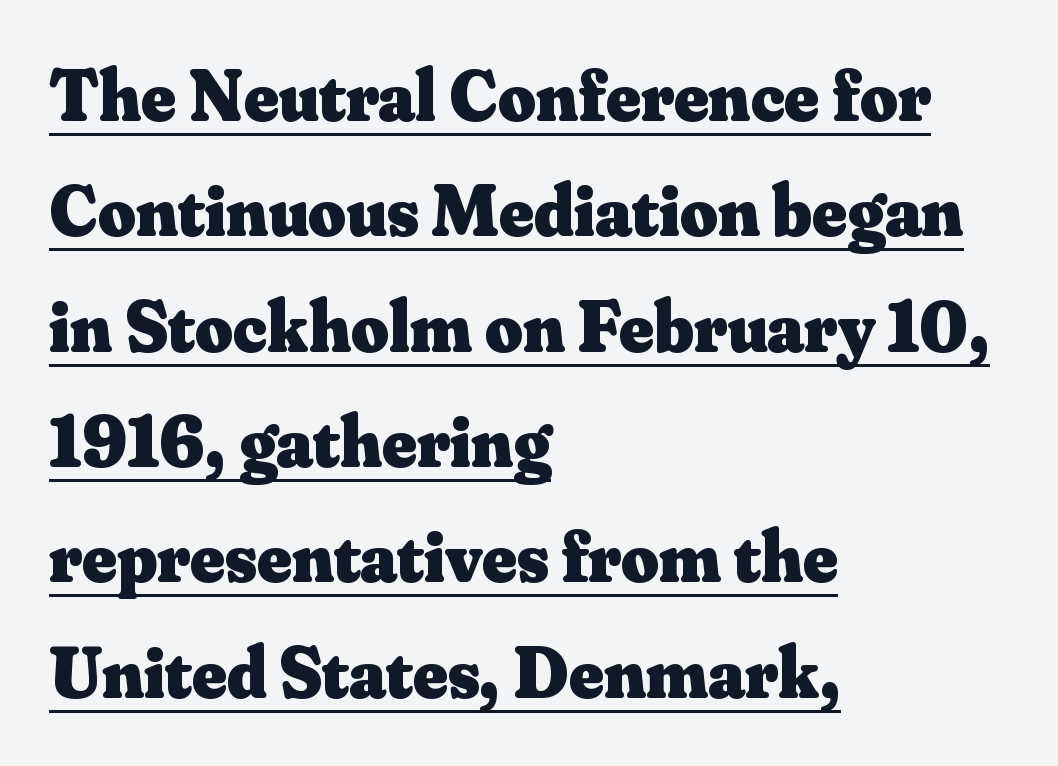
The image shows 73 px heavy serif type, upright; set left-aligned, normal line spacing (1.58x), normal letter spacing, underlined; medium stroke contrast and a small x-height.
